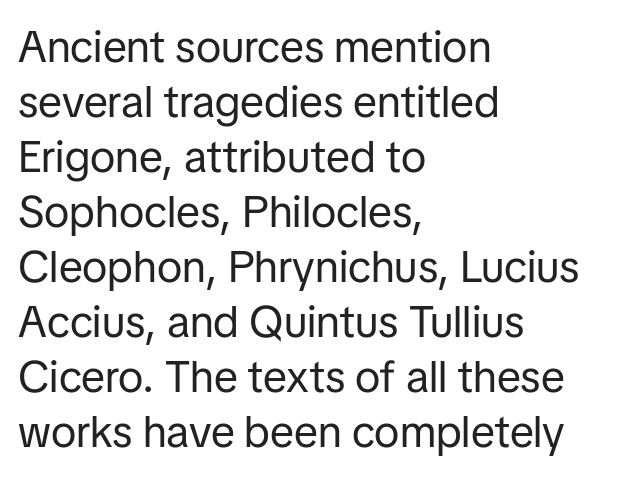
The image shows 44 px regular-weight sans-serif type, upright; set left-aligned, normal line spacing (1.25x), normal letter spacing, not underlined; low stroke contrast and a medium x-height.
